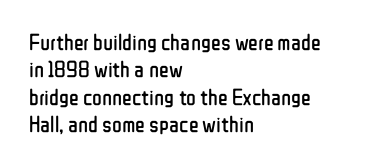
Q: Is the text bold? A: No.
Q: Is the text italic (slanted)? A: No, it is upright.
Q: Is the text underlined? A: No.
Q: How is the paragraph aligned? A: Left-aligned.
Q: Is the spacing between letters normal or unusually wide? A: Normal.
